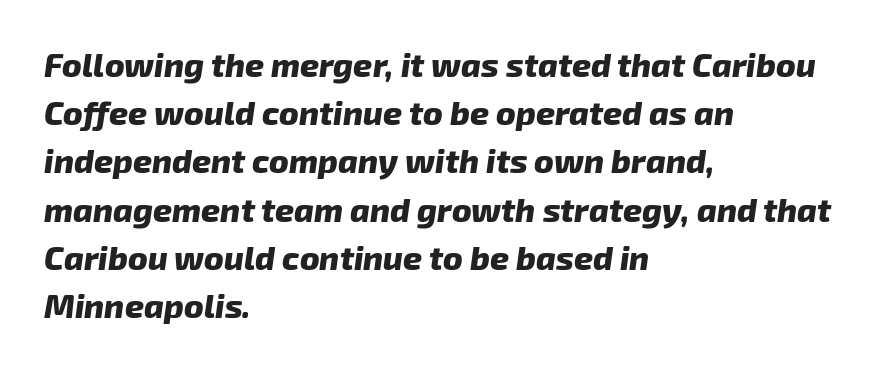
The image shows 33 px heavy type, italic (leaning right); set left-aligned, normal line spacing (1.46x), normal letter spacing, not underlined; low stroke contrast and a medium x-height.
